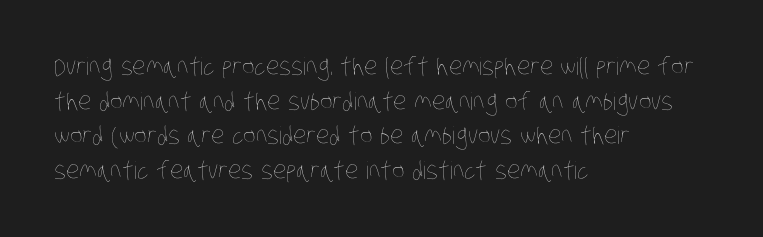
Q: Is the text bold? A: No.
Q: Is the text underlined? A: No.
Q: How is the paragraph aligned? A: Left-aligned.
Q: Is the spacing between letters normal or unusually wide? A: Normal.
Q: Is the spacing between lines tight, normal or loose? A: Normal.
